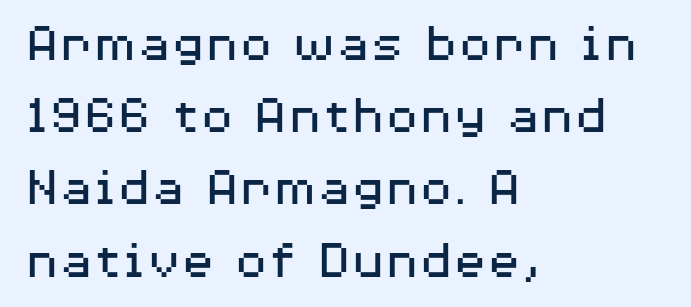
A clean baseline with only descenders dipping below it. A typesetter would label this face a sans. Look at the tracking — it's just the regular setting, nothing added. The letters look calm and open, with moderate or lighter stems.
